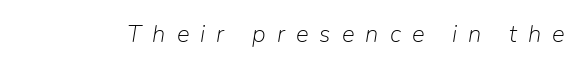
Q: Is the text bold? A: No.
Q: Is the text italic (slanted)? A: Yes, it leans right by about 9 degrees.
Q: Is the text underlined? A: No.
Q: Is the spacing between letters normal or unusually wide? A: Unusually wide.
